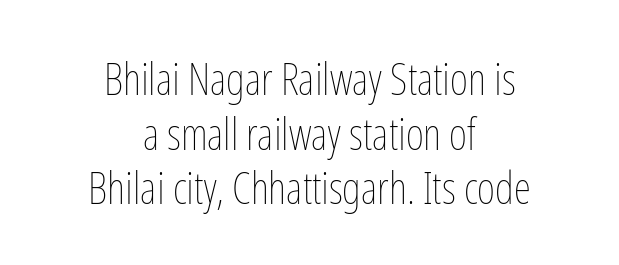
The image shows 44 px thin, condensed type, upright; set centered, line spacing 1.24x, normal letter spacing, not underlined; low stroke contrast and a medium x-height.
